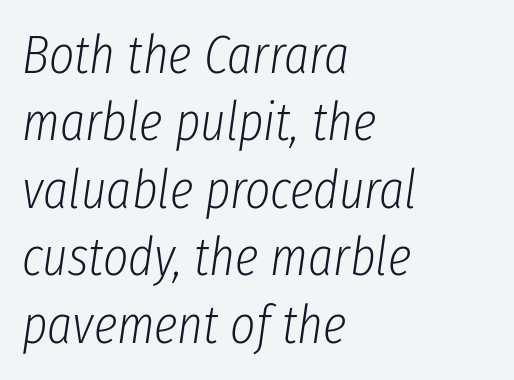
The image shows 54 px light, condensed type, italic (leaning right); set left-aligned, normal line spacing (1.25x), normal letter spacing, not underlined; low stroke contrast and a medium x-height.
